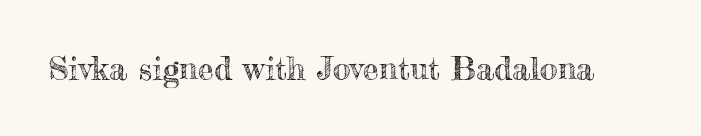
{"italic": "no", "width": "normal", "x_height": "small", "monospaced": "no", "underline": "no", "letter_spacing": "normal", "letter_spacing_em": 0.0, "glyph_px": 32}
